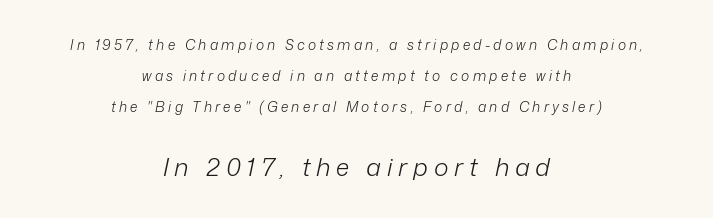
Two sizes are in play, and the larger belongs to the second block. A bare baseline throughout the passage. Where is the straight margin? There isn't one; the lines are centered. Students, observe: this is what heavily led, spacious text looks like. This sample uses an oblique cut, with every glyph tilted off the vertical. This sample uses expanded letter spacing, leaving extra air between glyphs.
